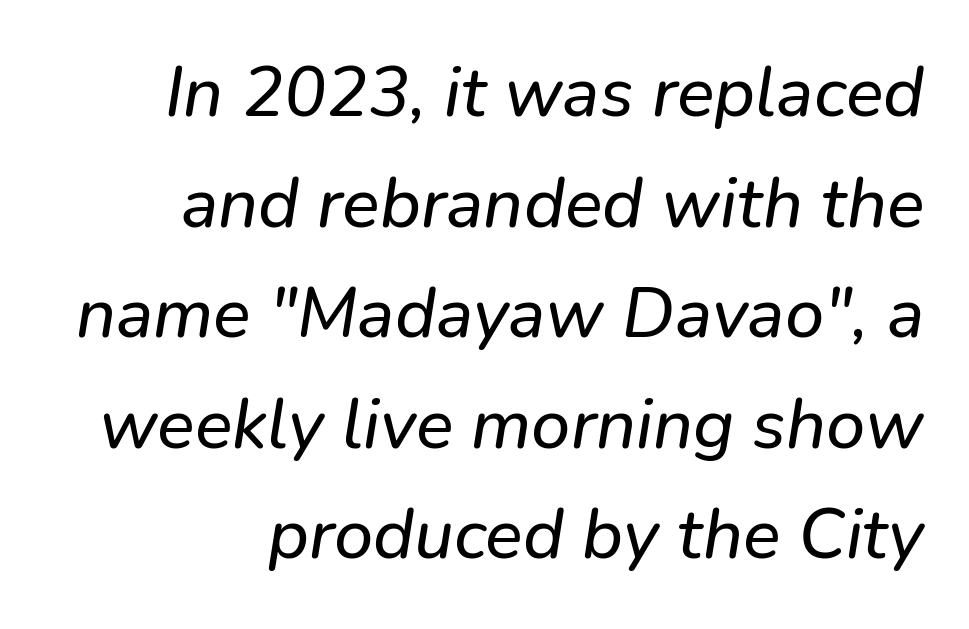
The image shows 70 px sans-serif type; set right-aligned, normal line spacing (1.58x), normal letter spacing, not underlined; low stroke contrast and a medium x-height.
